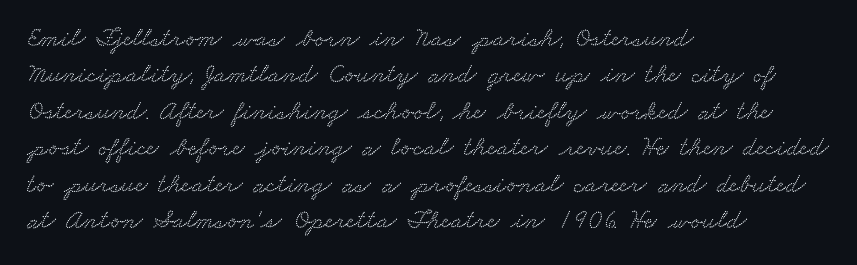
Q: Is the text underlined? A: No.
Q: How is the paragraph aligned? A: Left-aligned.
Q: Is the spacing between letters normal or unusually wide? A: Normal.
Q: Is the spacing between lines tight, normal or loose? A: Normal.
